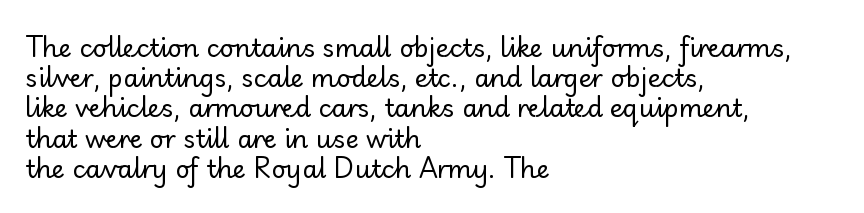
Q: Is the text bold? A: No.
Q: Is the text italic (slanted)? A: No, it is upright.
Q: Is the text underlined? A: No.
Q: How is the paragraph aligned? A: Left-aligned.
Q: Is the spacing between letters normal or unusually wide? A: Normal.
